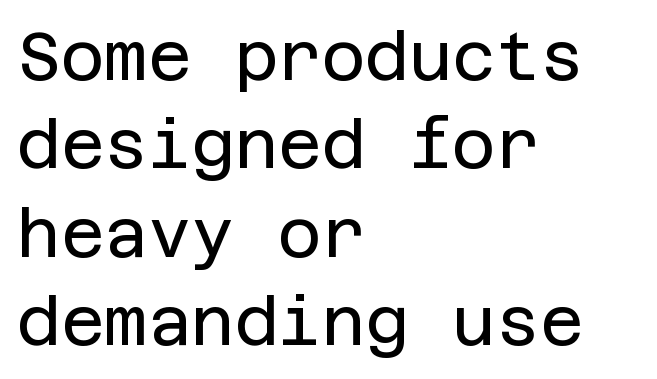
The image shows 67 px regular-weight sans-serif type, upright; set left-aligned, normal line spacing (1.32x), normal letter spacing, not underlined; low stroke contrast and a large x-height.
